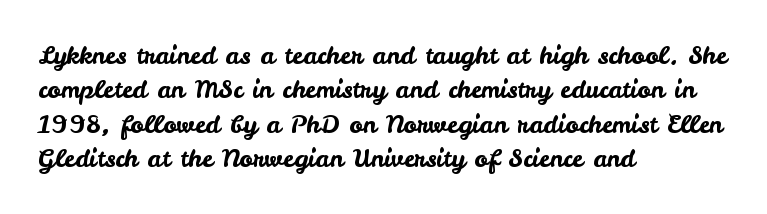
The image shows 25 px text type; set left-aligned, normal line spacing (1.38x), normal letter spacing, not underlined.
